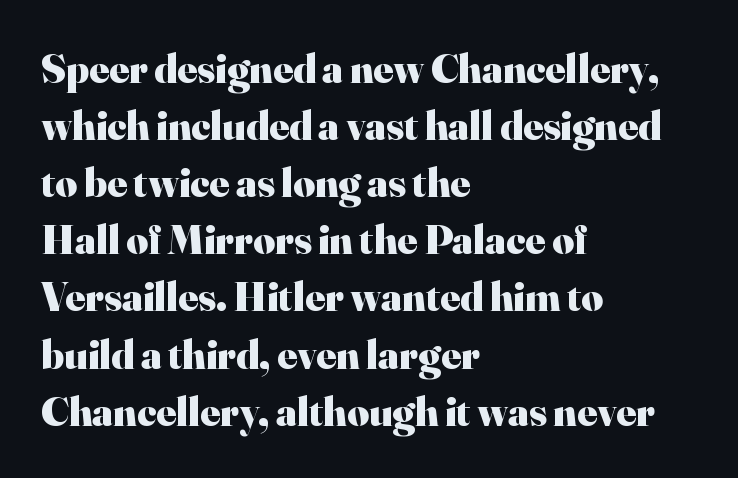
{"serif": "yes", "italic": "no", "bold": "yes", "weight": "heavy", "width": "normal", "stroke_contrast": "high", "x_height": "small", "monospaced": "no", "underline": "no", "align": "left", "line_spacing": "normal", "line_spacing_ratio": 1.36, "letter_spacing": "normal", "letter_spacing_em": 0.0, "glyph_px": 42}
